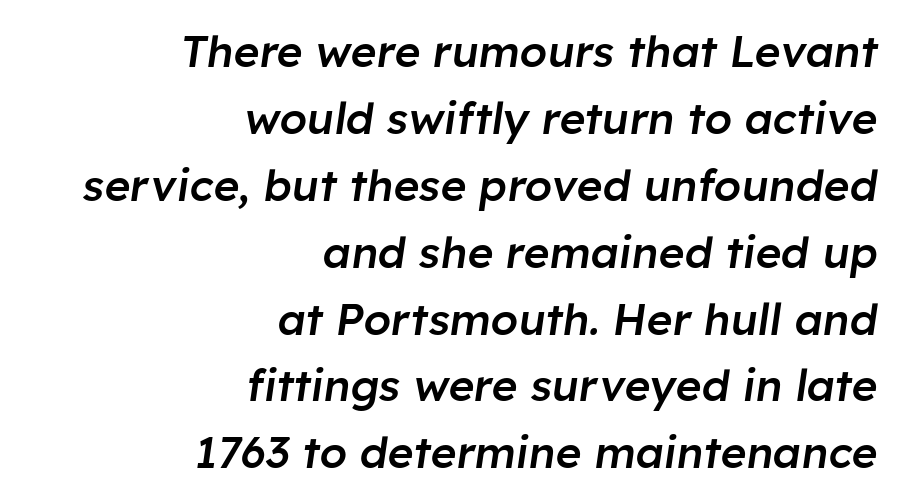
{"italic": "yes", "lean": "right", "slant_degrees": 8, "bold": "semi", "weight": "semibold", "width": "normal", "stroke_contrast": "low", "x_height": "medium", "monospaced": "no", "underline": "no", "align": "right", "line_spacing": "normal", "line_spacing_ratio": 1.52, "letter_spacing": "normal", "letter_spacing_em": 0.0, "glyph_px": 44}
